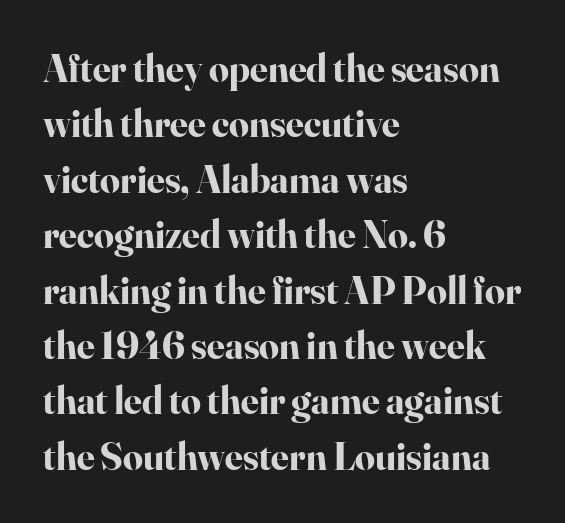
Weight: bold. If you measured baseline to baseline, you'd find a middling distance. Does the lettering tilt? It doesn't — this is upright. The baseline area is clear. The setting favours the left margin, as ordinary paragraphs usually do.
